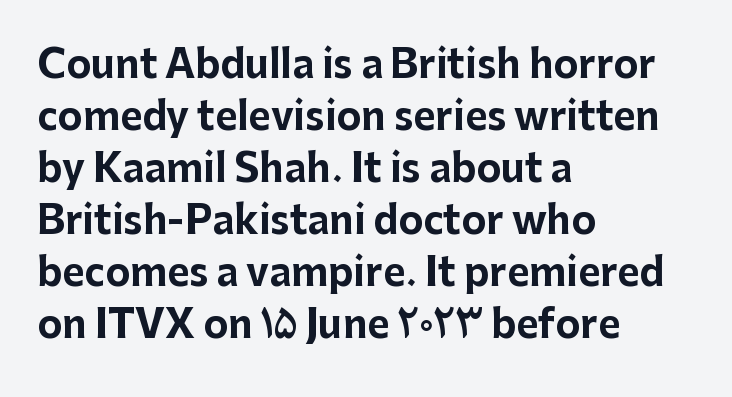
{"serif": "no", "italic": "no", "bold": "yes", "weight": "bold", "width": "normal", "stroke_contrast": "low", "x_height": "medium", "monospaced": "no", "underline": "no", "align": "left", "line_spacing": "normal", "line_spacing_ratio": 1.37, "letter_spacing": "normal", "letter_spacing_em": 0.0, "glyph_px": 38}
